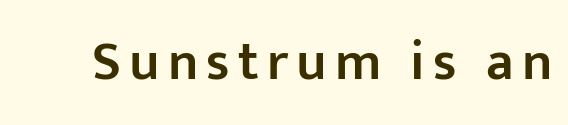
{"serif": "no", "italic": "no", "bold": "semi", "weight": "semibold", "width": "normal", "stroke_contrast": "low", "x_height": "medium", "monospaced": "no", "underline": "no", "glyph_px": 55}
